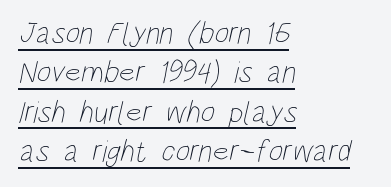
The compositor pushed each line to the left boundary. The sample's only ornament is a line tracing under the words. The face looks like a standard text weight, possibly lighter. Words appear dense and cohesive because spacing is normal. Looks like regular typesetting: each glyph gets only the width it needs.
